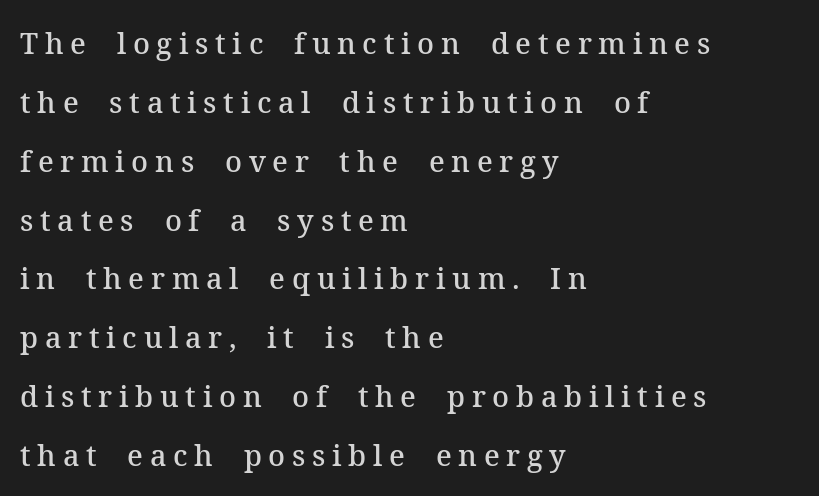
The image shows 29 px semibold serif type, upright; set left-aligned, loose line spacing (2.03x), unusually wide letter spacing (+0.23 em), not underlined; medium stroke contrast and a medium x-height.
